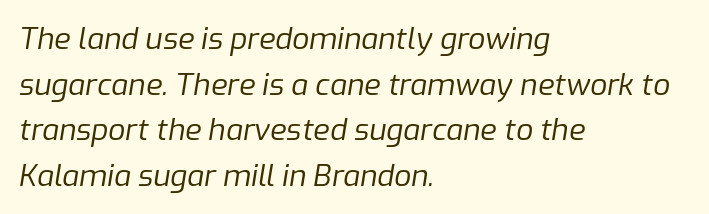
{"italic": "yes", "lean": "right", "slant_degrees": 9, "bold": "no", "weight": "regular", "width": "normal", "stroke_contrast": "low", "x_height": "medium", "monospaced": "no", "underline": "no", "align": "left", "line_spacing": "normal", "line_spacing_ratio": 1.52, "letter_spacing": "normal", "letter_spacing_em": 0.0, "glyph_px": 30}
